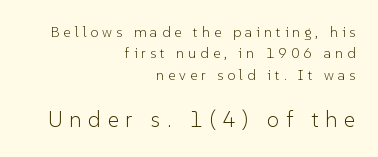
The letterforms stand isolated, each surrounded by extra space. The more generous point size was reserved for the lower chunk. The passage shown is not bold in any degree. One glance says typical: line gaps are just what's usual. The lettering stays uniformly vertical, giving the passage a roman look. The compositor pushed each line to the right boundary.
